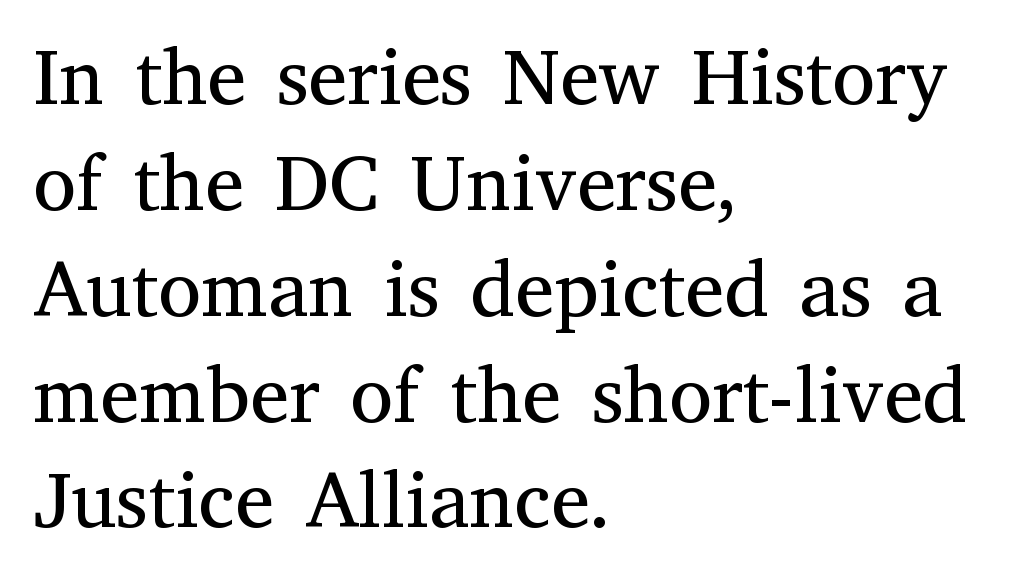
The image shows 79 px regular-weight serif type, upright; set left-aligned, normal line spacing (1.34x), normal letter spacing, not underlined; medium stroke contrast and a medium x-height.
